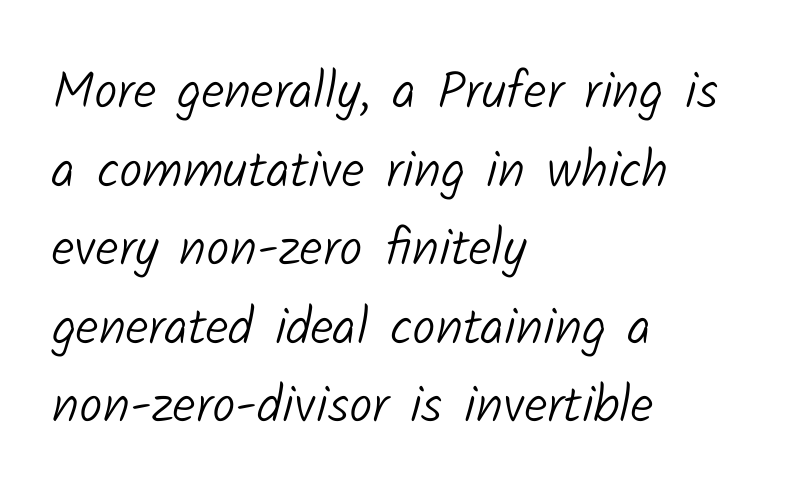
{"serif": "no", "bold": "no", "weight": "light", "width": "normal", "stroke_contrast": "low", "x_height": "medium", "monospaced": "no", "underline": "no", "align": "left", "line_spacing": "normal", "line_spacing_ratio": 1.51, "letter_spacing": "normal", "letter_spacing_em": 0.0, "glyph_px": 52}
